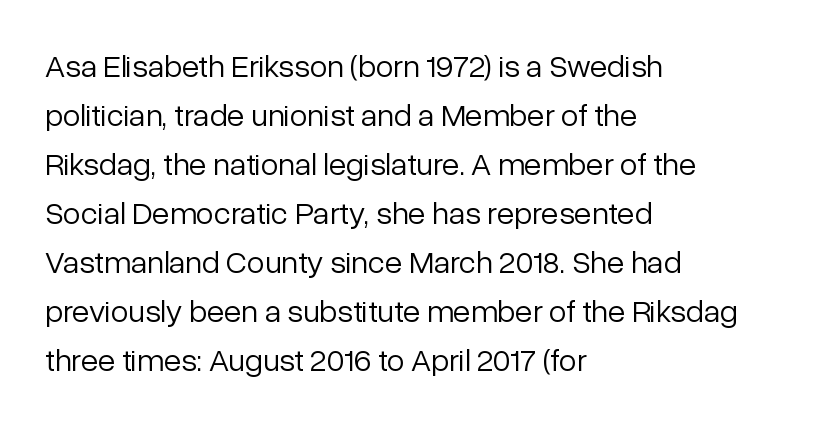
Q: Is the text bold? A: No.
Q: Is the text italic (slanted)? A: No, it is upright.
Q: Is the typeface a serif or a sans-serif typeface? A: Sans-serif.
Q: Is the text underlined? A: No.
Q: How is the paragraph aligned? A: Left-aligned.
Q: Is the spacing between letters normal or unusually wide? A: Normal.
Q: Is the spacing between lines tight, normal or loose? A: Normal.
Q: Width (condensed, normal, or wide)? A: Normal.
Q: Stroke contrast? A: Low.
Q: x-height? A: Medium.
Q: Monospaced? A: No.
